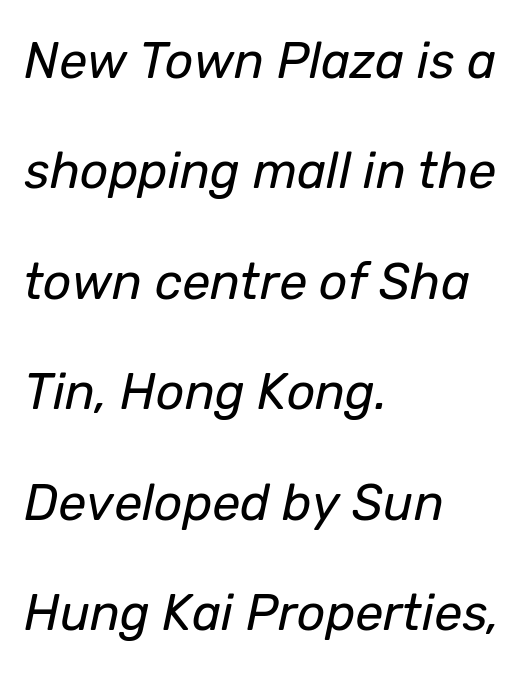
The image shows 50 px regular-weight type, italic (leaning right); set left-aligned, loose line spacing (2.21x), normal letter spacing, not underlined; low stroke contrast and a medium x-height.
